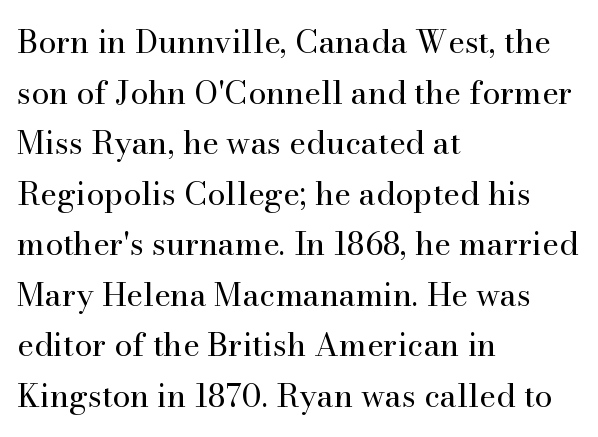
Q: Is the text bold? A: No.
Q: Is the text italic (slanted)? A: No, it is upright.
Q: Is the typeface a serif or a sans-serif typeface? A: Serif.
Q: Is the text underlined? A: No.
Q: How is the paragraph aligned? A: Left-aligned.
Q: Is the spacing between letters normal or unusually wide? A: Normal.
Q: Is the spacing between lines tight, normal or loose? A: Normal.
Q: Width (condensed, normal, or wide)? A: Normal.
Q: Stroke contrast? A: High.
Q: x-height? A: Small.
Q: Monospaced? A: No.
